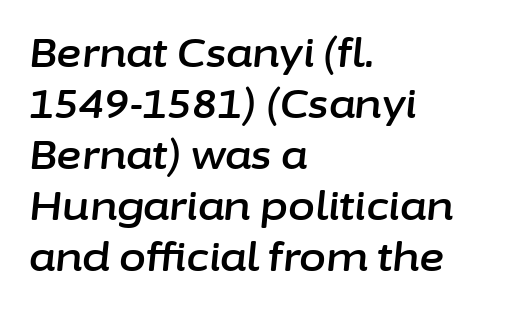
Q: Is the text italic (slanted)? A: Yes, it leans right by about 6 degrees.
Q: Is the text underlined? A: No.
Q: How is the paragraph aligned? A: Left-aligned.
Q: Is the spacing between letters normal or unusually wide? A: Normal.
Q: Is the spacing between lines tight, normal or loose? A: Normal.
Q: Width (condensed, normal, or wide)? A: Normal.
Q: Stroke contrast? A: Low.
Q: x-height? A: Medium.
Q: Monospaced? A: No.
